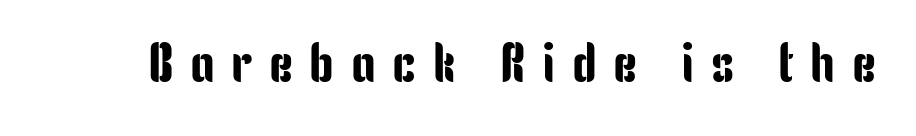
Has an underline been added? It has not. Ordinary non-slanted type is in use. Students, note that the glyphs here are deliberately spaced far apart. Do the characters align in a grid? No, the font is proportional.
